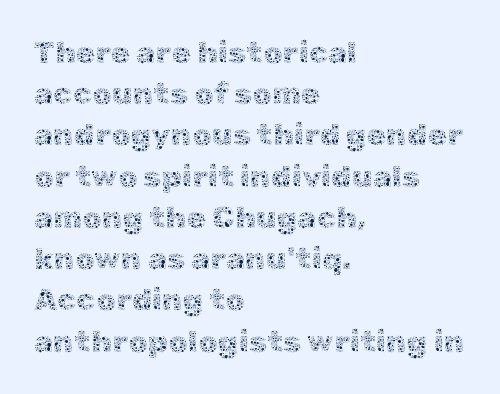
Letters rest on an invisible, unmarked baseline. Nobody touched the tracking dial on this one. Unbolded letterforms with no extra heft. This rendering uses left alignment, leaving the right contour irregular.
